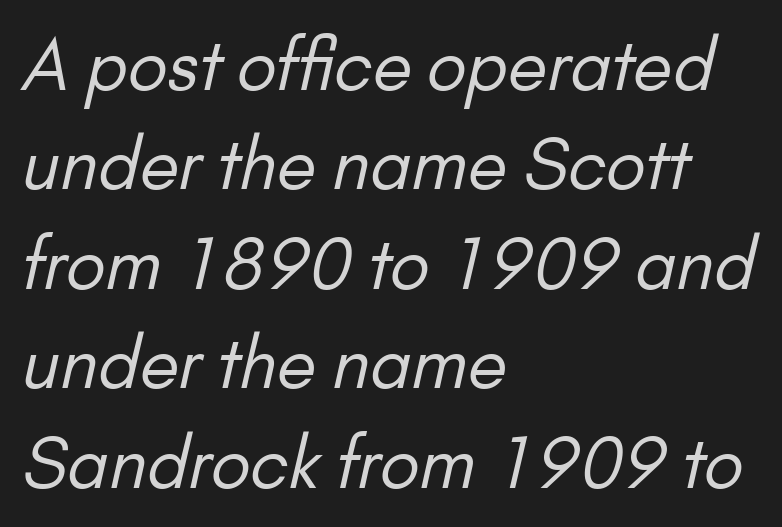
The image shows 71 px regular-weight sans-serif type; set left-aligned, normal line spacing (1.4x), normal letter spacing, not underlined; low stroke contrast and a small x-height.
